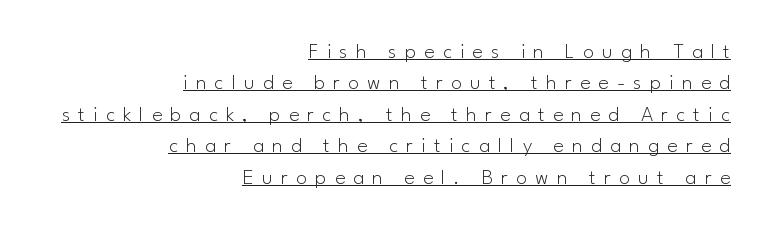
{"italic": "no", "bold": "no", "underline": "yes", "align": "right", "line_spacing": "normal", "line_spacing_ratio": 1.43, "letter_spacing": "wide", "letter_spacing_em": 0.37, "glyph_px": 22}
